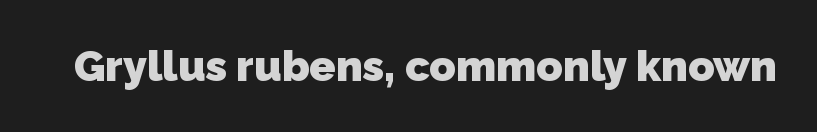
{"serif": "no", "bold": "yes", "weight": "heavy", "width": "normal", "stroke_contrast": "low", "x_height": "medium", "monospaced": "no", "underline": "no", "letter_spacing": "normal", "letter_spacing_em": 0.0, "glyph_px": 43}
